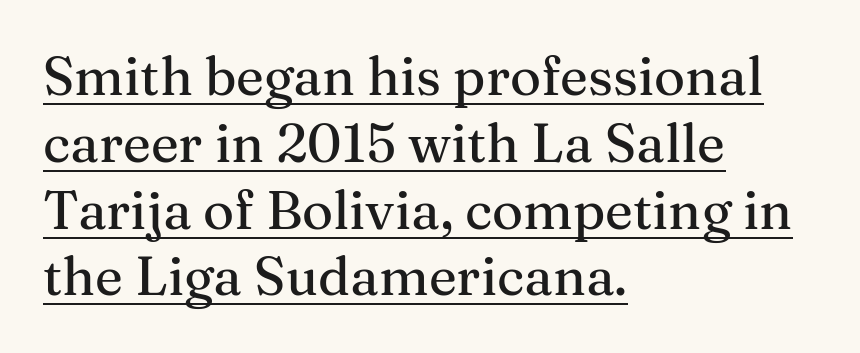
The image shows 53 px serif type, upright; set left-aligned, normal line spacing (1.26x), normal letter spacing, underlined; medium stroke contrast and a medium x-height.
